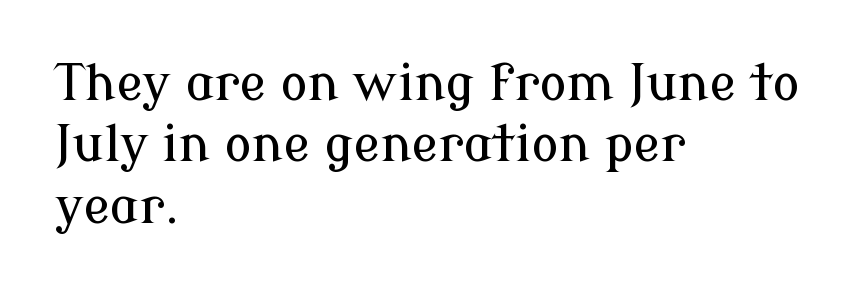
A serif font was chosen for this passage. Posture: straight, roman, zero tilt. Honestly, there is no underline to notice here at all. Visually the block forms a straight wall on the left and a jagged coastline on the right.
